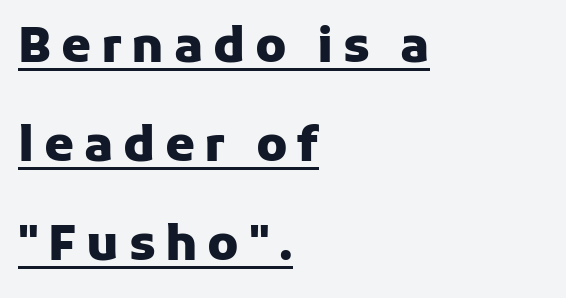
{"serif": "no", "italic": "no", "bold": "yes", "weight": "heavy", "width": "normal", "stroke_contrast": "low", "x_height": "medium", "monospaced": "no", "underline": "yes", "align": "left", "line_spacing": "loose", "line_spacing_ratio": 2.06, "letter_spacing": "wide", "letter_spacing_em": 0.2, "glyph_px": 48}
